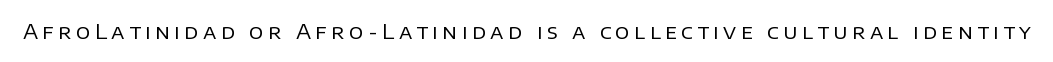
The image shows 20 px text type, upright; set unusually wide letter spacing (+0.22 em), not underlined.
